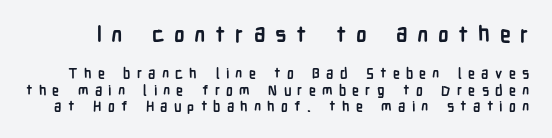
{"italic": "no", "bold": "yes", "underline": "no", "line_spacing_ratio": 1.17, "letter_spacing": "wide", "letter_spacing_em": 0.44, "larger_block": "first", "size_ratio": 1.57, "glyph_px": 22}
